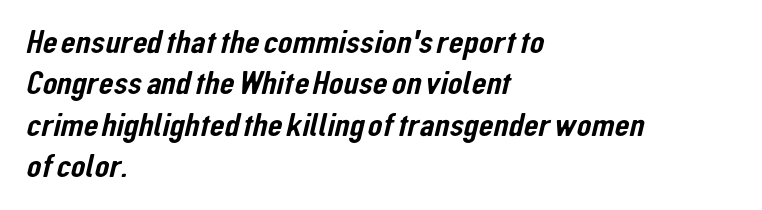
The image shows 34 px condensed sans-serif type; set left-aligned, line spacing 1.22x, normal letter spacing, not underlined; low stroke contrast and a medium x-height.
